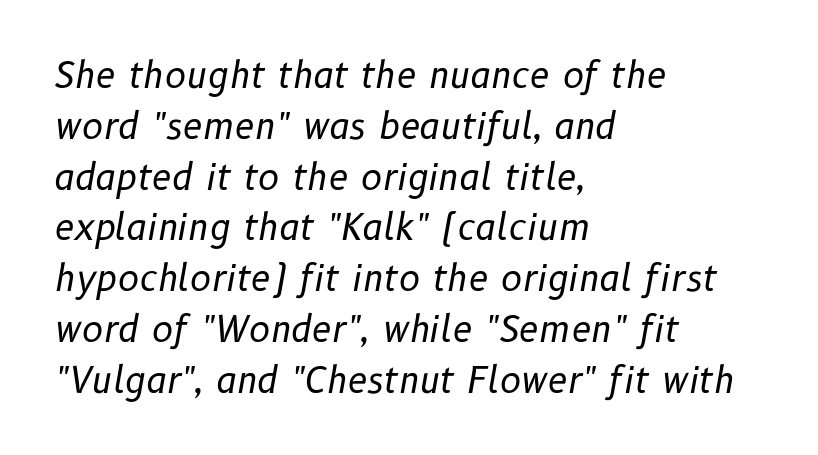
Honestly, the row spacing looks completely unremarkable. Emphasis-style slanted type is in use. Tracking here is standard; glyphs follow each other at the usual distance. Check under the words: just untouched page.
